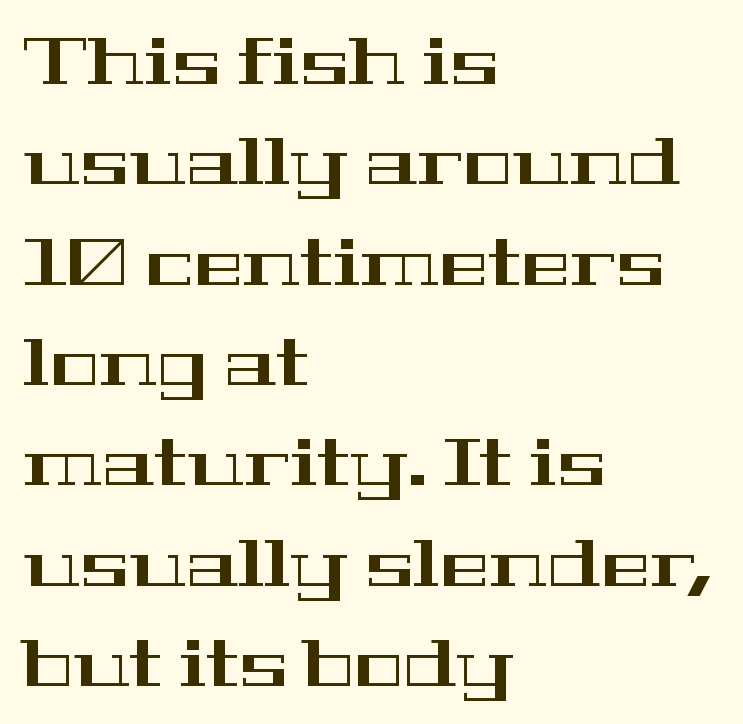
{"serif": "yes", "italic": "no", "width": "wide", "stroke_contrast": "high", "x_height": "medium", "monospaced": "no", "underline": "no", "align": "left", "line_spacing": "normal", "line_spacing_ratio": 1.52, "letter_spacing": "normal", "letter_spacing_em": 0.0, "glyph_px": 66}
